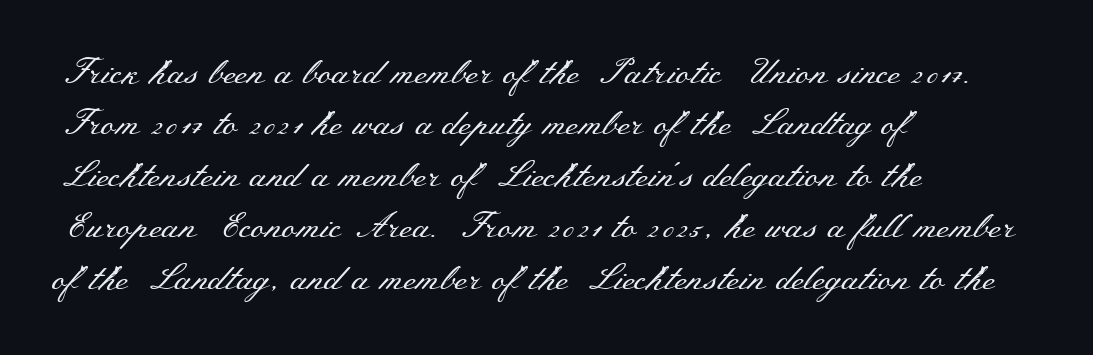
Q: Is the text bold? A: No.
Q: Is the text italic (slanted)? A: Yes.
Q: Is the typeface a serif or a sans-serif typeface? A: Serif.
Q: Is the text underlined? A: No.
Q: How is the paragraph aligned? A: Left-aligned.
Q: Is the spacing between letters normal or unusually wide? A: Normal.
Q: Is the spacing between lines tight, normal or loose? A: Normal.
Q: Width (condensed, normal, or wide)? A: Wide.
Q: Stroke contrast? A: Medium.
Q: x-height? A: Small.
Q: Monospaced? A: No.
